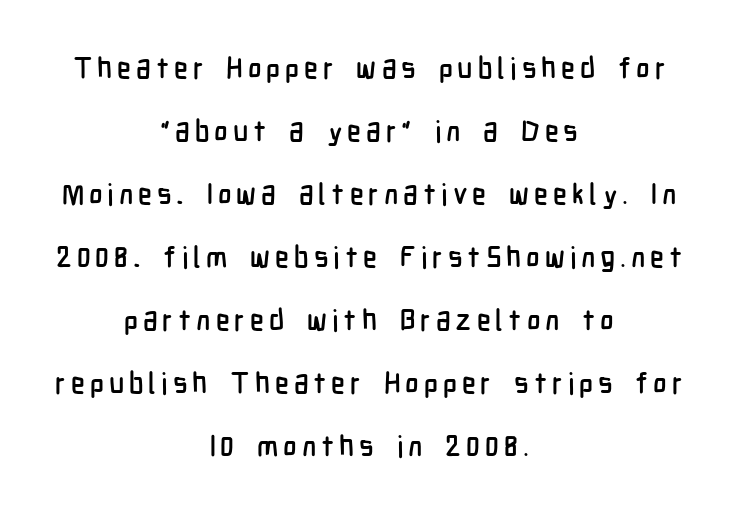
The image shows 29 px condensed sans-serif type, upright; set centered, loose line spacing (2.17x), not underlined; low stroke contrast and a medium x-height.
